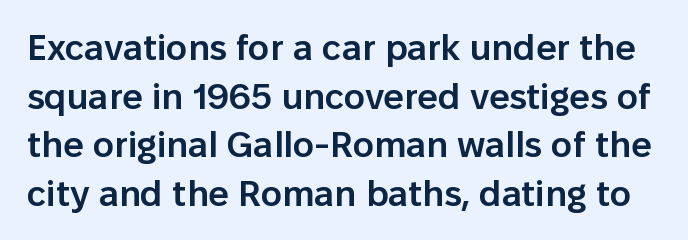
Just letters on the line, the space beneath them empty. Upright lettering throughout. The line-height multiplier appears to be the usual default. The passage shown has conventional tracking throughout. I'd describe the lettering as semibold — firm but not a full bold.
